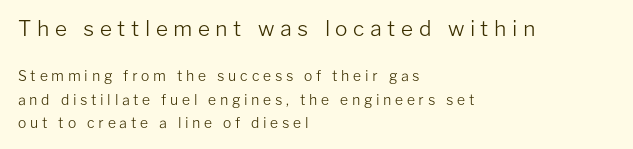
The image shows 21 px text type, upright; set left-aligned, normal line spacing (1.65x), unusually wide letter spacing (+0.26 em), not underlined; the first (top) block is 1.5x larger.
